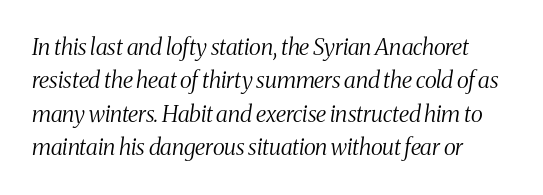
Beneath every word, the page is bare. The cut favours lightness, reaching ordinary text weight at its darkest. Standard letterfit; no display-style spreading of the glyphs. Notice how the stems are inclined rather than vertical — that's the hallmark of italics. Is there much room between lines? A standard amount, neither cramped nor airy.
